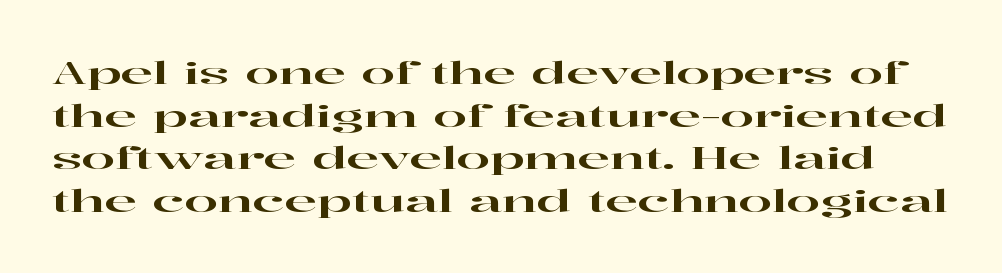
{"serif": "yes", "italic": "no", "width": "wide", "stroke_contrast": "high", "x_height": "medium", "monospaced": "no", "underline": "no", "line_spacing": "normal", "line_spacing_ratio": 1.42, "letter_spacing": "normal", "letter_spacing_em": 0.0, "glyph_px": 30}
